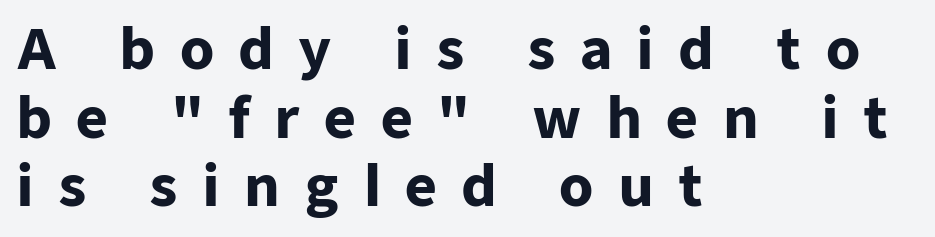
The image shows 55 px heavy sans-serif type, upright; set left-aligned, normal line spacing (1.25x), unusually wide letter spacing (+0.44 em), not underlined; low stroke contrast and a medium x-height.
